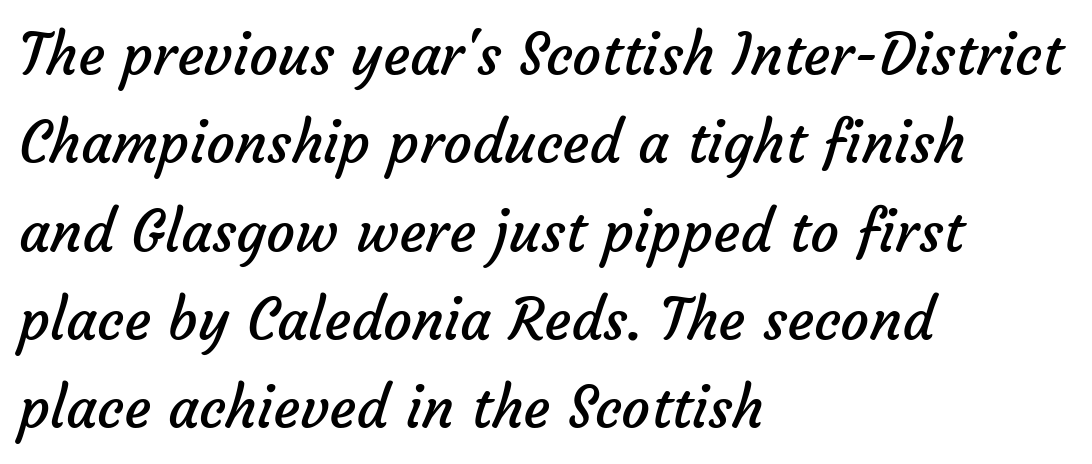
Think of a printed novel: that variable character pitch is what you see here. The vertical gap from one line to the next is medium. Nobody drew a line under any word here. Letterform terminals end flat and unadorned throughout the passage. Heft: none added — not bold.
